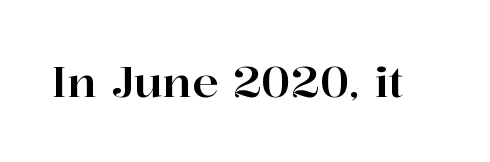
The image shows 43 px serif type, upright; set normal letter spacing, not underlined; high stroke contrast and a medium x-height.
